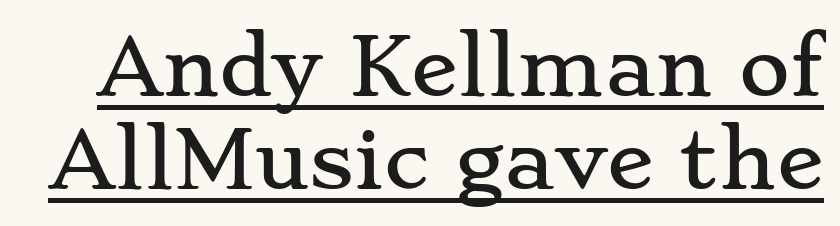
The image shows 78 px wide serif type, upright; set line spacing 1.19x, normal letter spacing, underlined; low stroke contrast and a small x-height.
